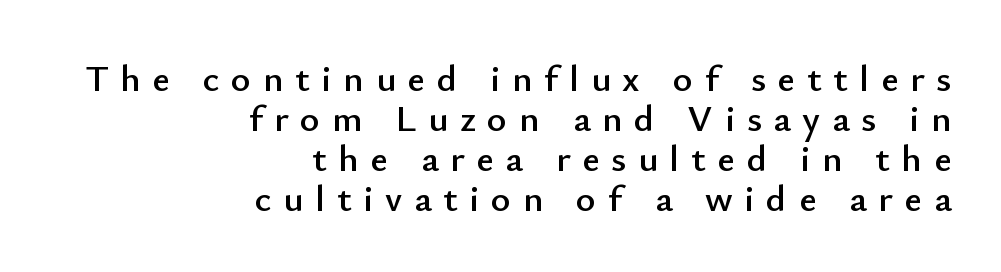
The image shows 38 px sans-serif type, upright; set right-aligned, tight line spacing (1.05x), unusually wide letter spacing (+0.31 em), not underlined; low stroke contrast and a small x-height.
